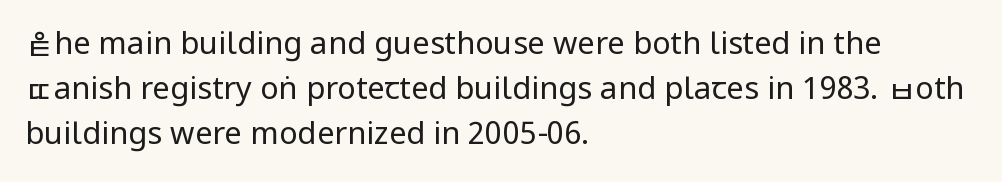
The image shows 31 px regular-weight, condensed sans-serif type, upright; set left-aligned, normal line spacing (1.45x), normal letter spacing, not underlined; low stroke contrast.
